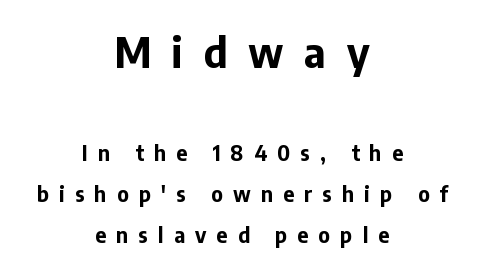
Q: Is the text bold? A: Yes.
Q: Is the text italic (slanted)? A: No, it is upright.
Q: Is the typeface a serif or a sans-serif typeface? A: Sans-serif.
Q: Is the text underlined? A: No.
Q: How is the paragraph aligned? A: Centered.
Q: Is the spacing between letters normal or unusually wide? A: Unusually wide.
Q: Is the spacing between lines tight, normal or loose? A: Loose.
Q: Which block of text is set in a larger size, the first (top) or the second (bottom)? A: The first (top) one.
Q: Width (condensed, normal, or wide)? A: Normal.
Q: Stroke contrast? A: Low.
Q: x-height? A: Medium.
Q: Monospaced? A: No.
